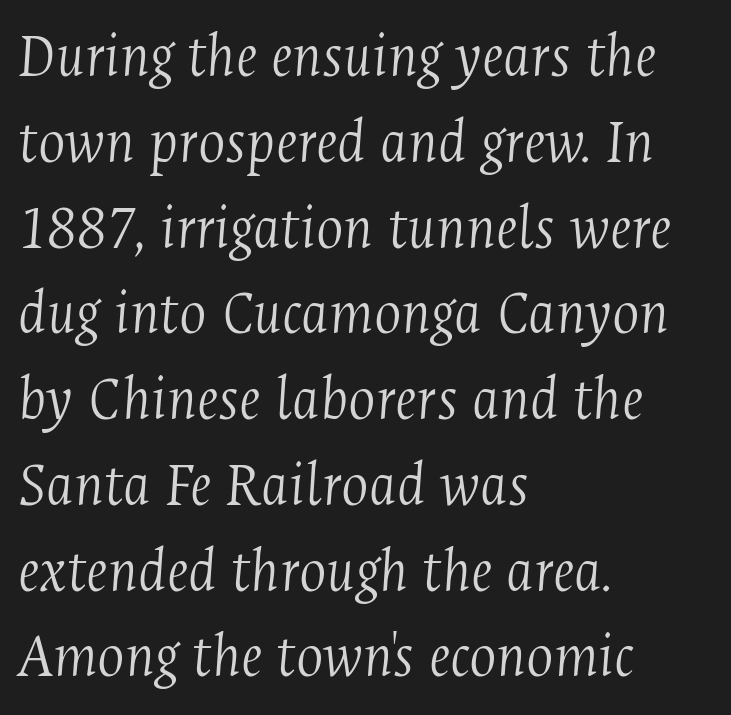
The tracking reads as untouched default to a designer's eye. Caption: face not bold, strokes unweighted. Rule under the text: the space is simply empty. Proportional: the letters do not fall into vertical columns. Students, observe: this is what conventionally led text looks like.
